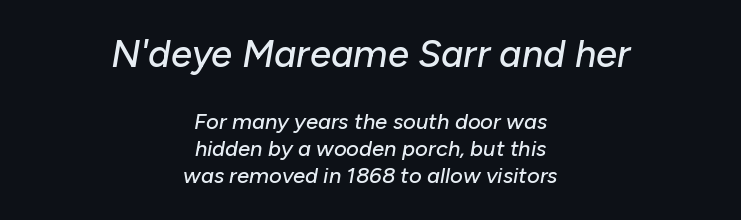
Tall strokes in this sample are angled rather than plumb. Proportional: the letters do not fall into vertical columns. These lines are centered, leaving both edges ragged. Which of the two is more prominent by size? The first, at the top.
